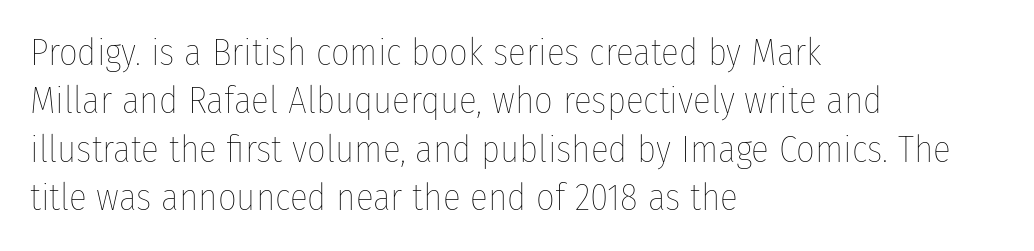
The image shows 37 px thin, condensed type, upright; set left-aligned, normal line spacing (1.31x), normal letter spacing, not underlined; low stroke contrast and a medium x-height.
